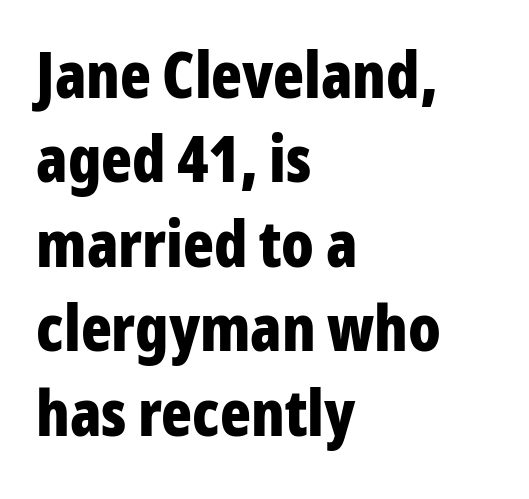
To sum up the face: it is a sans, with no serifs. The type sits square on the baseline with zero lean. You could not count columns in this text — the font is proportionally spaced. The strip under each line holds only bare page. Look at the tracking — it's just the regular setting, nothing added. The rendering uses a bold face; every stroke is thick and dark.
